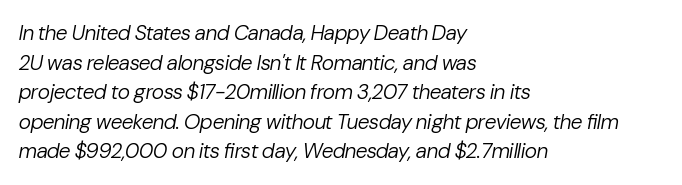
Q: Is the text bold? A: No.
Q: Is the text italic (slanted)? A: Yes, it leans right by about 10 degrees.
Q: Is the text underlined? A: No.
Q: How is the paragraph aligned? A: Left-aligned.
Q: Is the spacing between letters normal or unusually wide? A: Normal.
Q: Is the spacing between lines tight, normal or loose? A: Normal.
